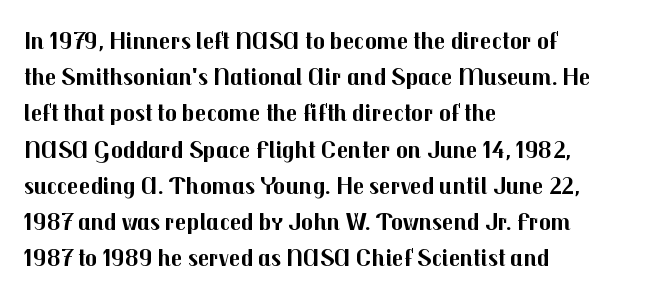
Typesetter's note: full bold, strokes at maximum text heaviness. Rendered with straight, roman letterforms. The line-height multiplier appears to be the usual default. Words appear dense and cohesive because spacing is normal. A student would call this left alignment; a typographer would say flush left, rag right. The baseline area is clear.
